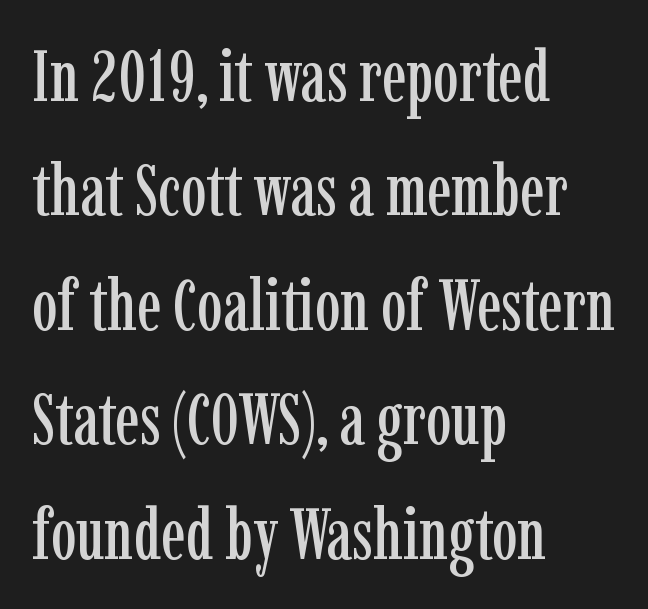
The image shows 72 px condensed serif type, upright; set left-aligned, normal line spacing (1.59x), normal letter spacing, not underlined; low stroke contrast and a medium x-height.
